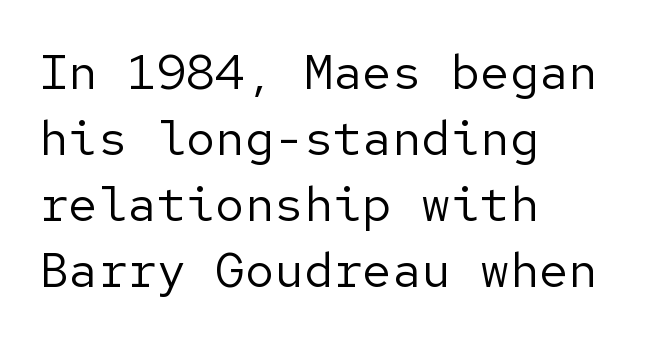
The font family rendered here belongs to the sans-serif group. The glyphs are unaccompanied by any horizontal stroke below them. Weight class: somewhere from thin through regular. Evenly set lines give the paragraph a standard silhouette. Unlike italic type, these characters show no tilt at all. Inter-character spacing is left at the font's built-in metrics.
